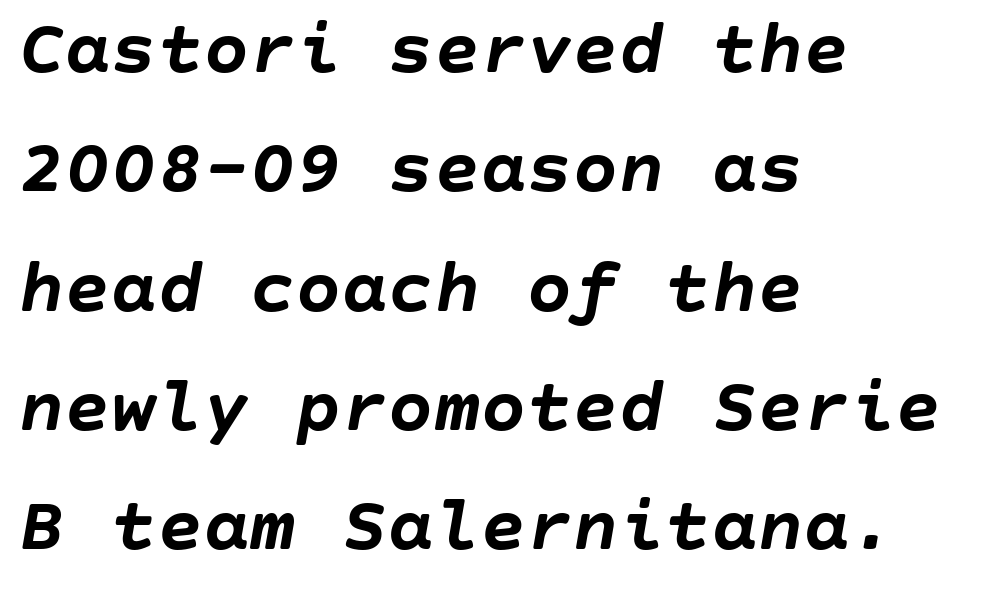
Q: Is the text bold? A: Yes.
Q: Is the text italic (slanted)? A: Yes, it leans right by about 10 degrees.
Q: Is the text underlined? A: No.
Q: How is the paragraph aligned? A: Left-aligned.
Q: Is the spacing between letters normal or unusually wide? A: Normal.
Q: Is the spacing between lines tight, normal or loose? A: Normal.
Q: Width (condensed, normal, or wide)? A: Normal.
Q: Stroke contrast? A: Low.
Q: x-height? A: Large.
